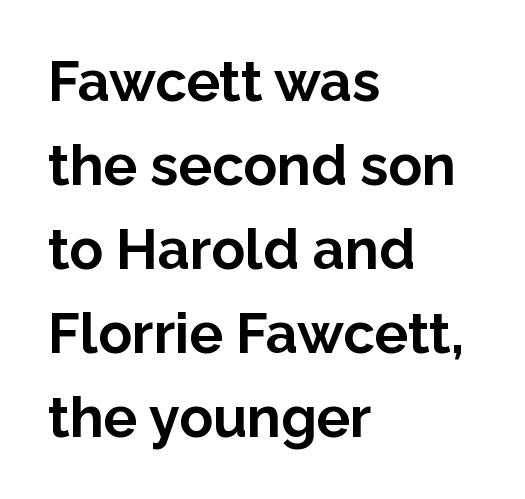
The line-height multiplier appears to be the usual default. Is the block centered? No — it sits flush against the left margin. Tracking value appears to be zero — textbook default spacing. On the weight axis this lands at bold, roughly 700. Words float on clear page, feet unadorned.
